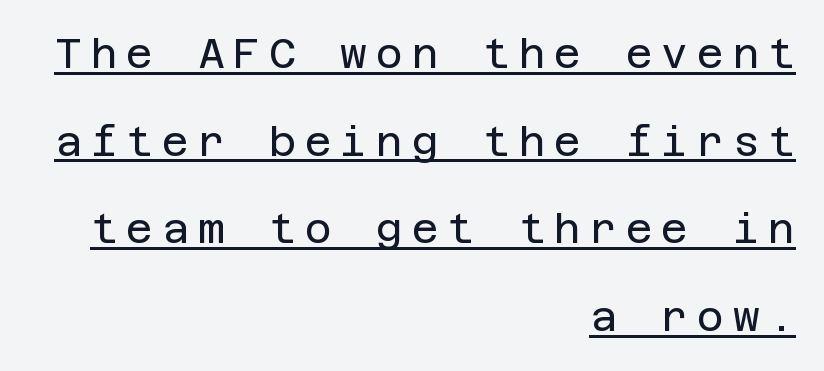
The image shows 41 px regular-weight sans-serif type, upright; set right-aligned, loose line spacing (2.14x), unusually wide letter spacing (+0.22 em), underlined; low stroke contrast and a large x-height.
